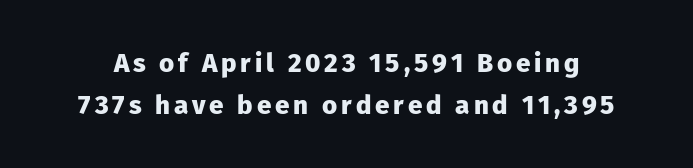
{"italic": "no", "bold": "yes", "underline": "no", "line_spacing": "normal", "line_spacing_ratio": 1.6, "glyph_px": 26}
